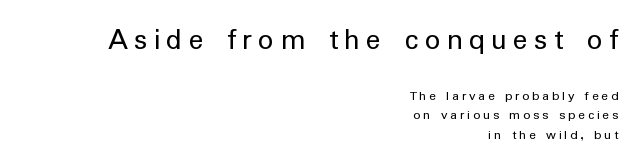
Q: Is the text bold? A: No.
Q: Is the text italic (slanted)? A: No, it is upright.
Q: Is the typeface a serif or a sans-serif typeface? A: Sans-serif.
Q: Is the text underlined? A: No.
Q: How is the paragraph aligned? A: Right-aligned.
Q: Is the spacing between letters normal or unusually wide? A: Unusually wide.
Q: Is the spacing between lines tight, normal or loose? A: Normal.
Q: Which block of text is set in a larger size, the first (top) or the second (bottom)? A: The first (top) one.
Q: Width (condensed, normal, or wide)? A: Normal.
Q: Stroke contrast? A: Low.
Q: x-height? A: Medium.
Q: Monospaced? A: No.
